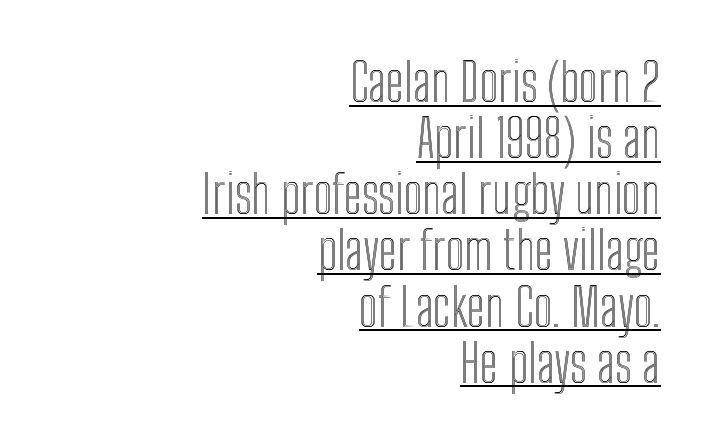
Q: Is the text italic (slanted)? A: No, it is upright.
Q: Is the text underlined? A: Yes.
Q: How is the paragraph aligned? A: Right-aligned.
Q: Is the spacing between letters normal or unusually wide? A: Normal.
Q: Is the spacing between lines tight, normal or loose? A: Tight.
Q: Width (condensed, normal, or wide)? A: Condensed.
Q: x-height? A: Medium.
Q: Monospaced? A: No.
